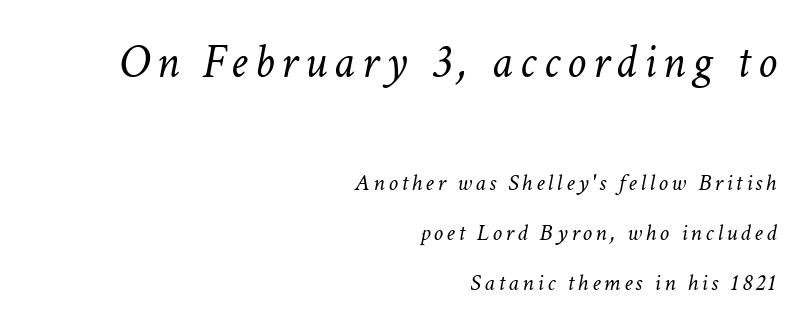
Q: Is the text bold? A: No.
Q: Is the text italic (slanted)? A: Yes, it leans right by about 11 degrees.
Q: Is the text underlined? A: No.
Q: How is the paragraph aligned? A: Right-aligned.
Q: Is the spacing between lines tight, normal or loose? A: Loose.
Q: Which block of text is set in a larger size, the first (top) or the second (bottom)? A: The first (top) one.
Q: Width (condensed, normal, or wide)? A: Normal.
Q: Stroke contrast? A: Low.
Q: x-height? A: Medium.
Q: Monospaced? A: No.
